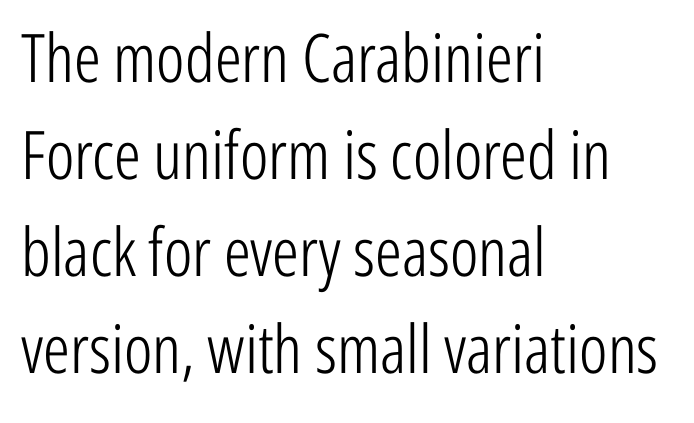
The image shows 67 px light, condensed sans-serif type, upright; set left-aligned, normal line spacing (1.45x), normal letter spacing, not underlined; low stroke contrast and a medium x-height.
